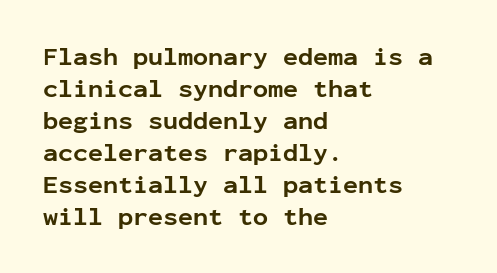
{"italic": "no", "bold": "yes", "underline": "no", "align": "left", "line_spacing": "normal", "line_spacing_ratio": 1.28, "letter_spacing": "normal", "letter_spacing_em": 0.0, "glyph_px": 25}
